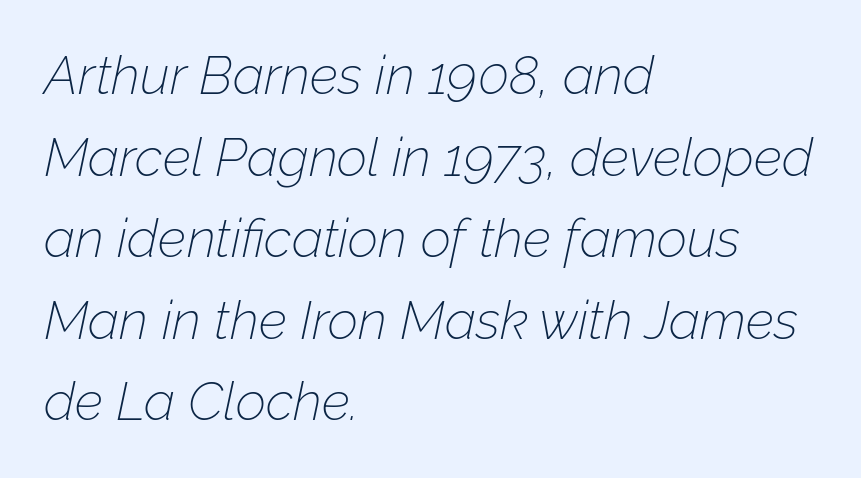
{"italic": "yes", "lean": "right", "slant_degrees": 12, "bold": "no", "weight": "thin", "width": "normal", "stroke_contrast": "low", "x_height": "medium", "monospaced": "no", "underline": "no", "align": "left", "line_spacing": "normal", "line_spacing_ratio": 1.54, "letter_spacing": "normal", "letter_spacing_em": 0.0, "glyph_px": 53}
